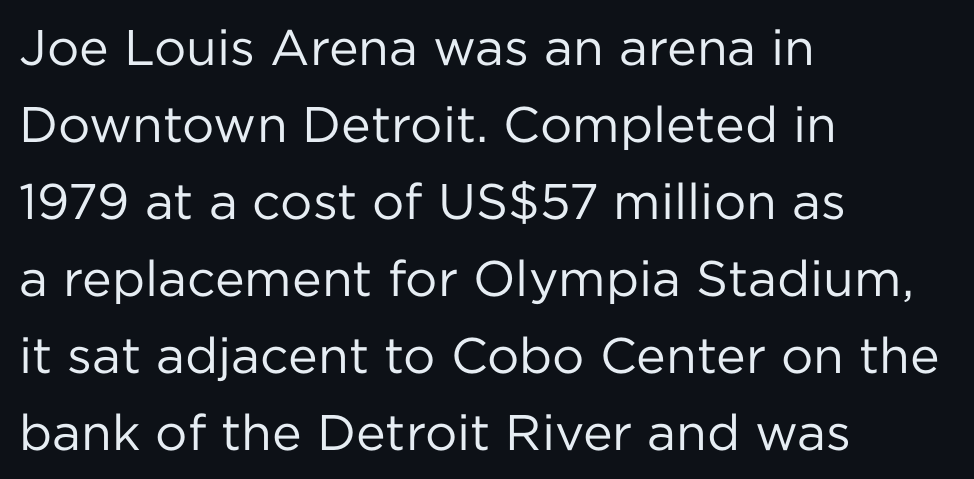
Q: Is the text bold? A: No.
Q: Is the text italic (slanted)? A: No, it is upright.
Q: Is the typeface a serif or a sans-serif typeface? A: Sans-serif.
Q: Is the text underlined? A: No.
Q: How is the paragraph aligned? A: Left-aligned.
Q: Is the spacing between letters normal or unusually wide? A: Normal.
Q: Is the spacing between lines tight, normal or loose? A: Normal.
Q: Width (condensed, normal, or wide)? A: Normal.
Q: Stroke contrast? A: Low.
Q: x-height? A: Medium.
Q: Monospaced? A: No.
